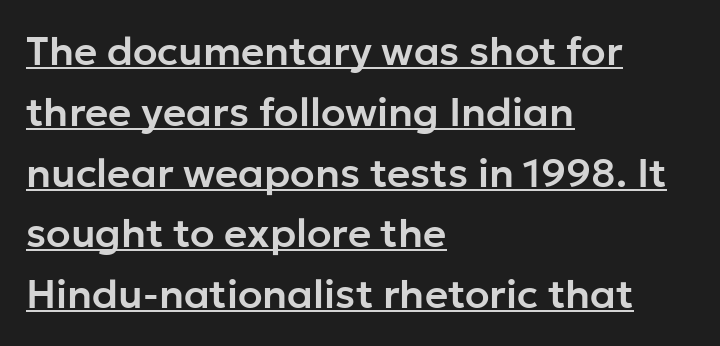
Letter spacing: default. This is underlined copy, the kind a proofreader might mark for attention. This sample uses an upright cut, with every glyph sitting square on the baseline. Each letter keeps its own natural width here, so spacing adapts to shape. A sans-serif font was chosen for this passage.
